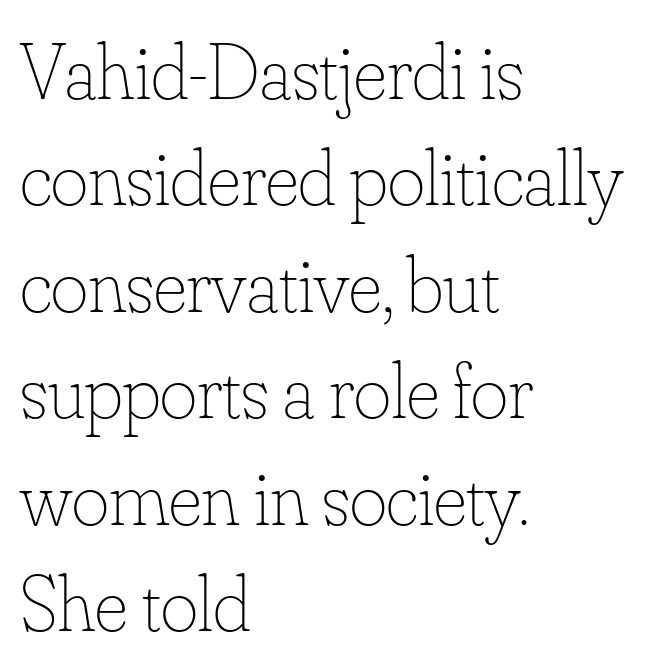
Q: Is the text bold? A: No.
Q: Is the text italic (slanted)? A: No, it is upright.
Q: Is the text underlined? A: No.
Q: How is the paragraph aligned? A: Left-aligned.
Q: Is the spacing between letters normal or unusually wide? A: Normal.
Q: Is the spacing between lines tight, normal or loose? A: Normal.
Q: Width (condensed, normal, or wide)? A: Normal.
Q: Stroke contrast? A: Low.
Q: x-height? A: Small.
Q: Monospaced? A: No.
